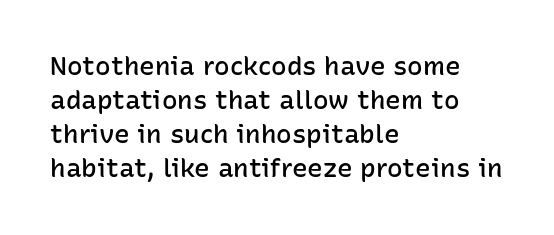
The image shows 26 px text type, upright; set left-aligned, normal line spacing (1.31x), normal letter spacing, not underlined.
